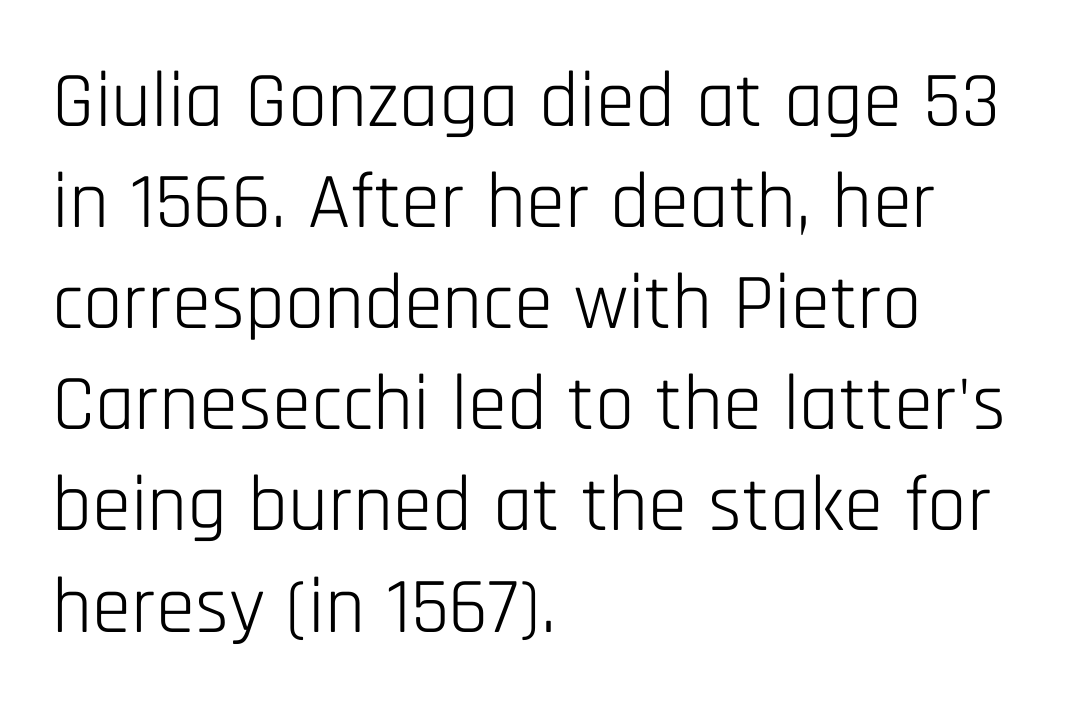
The image shows 79 px light, condensed sans-serif type, upright; set left-aligned, normal line spacing (1.28x), normal letter spacing, not underlined; low stroke contrast and a large x-height.
